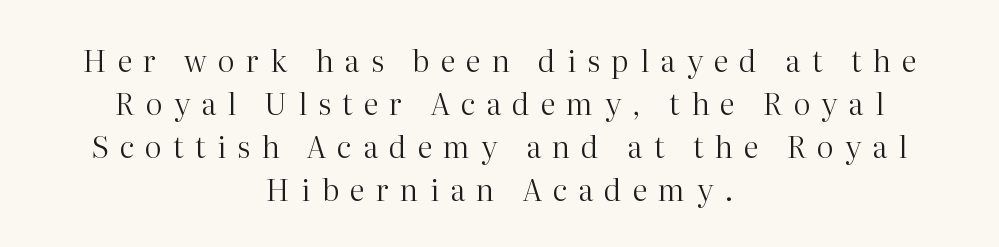
{"serif": "yes", "italic": "no", "bold": "no", "weight": "regular", "width": "normal", "stroke_contrast": "high", "x_height": "medium", "monospaced": "no", "underline": "no", "align": "center", "line_spacing": "normal", "line_spacing_ratio": 1.43, "letter_spacing": "wide", "letter_spacing_em": 0.37, "glyph_px": 30}
